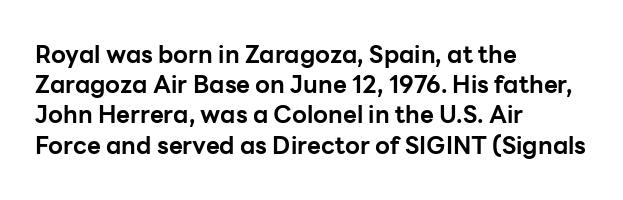
The ragged edge is on the right, which tells us the setting is flush left. The space beneath each line is pristine and unruled. This rendering leaves character spacing at its baseline value. The passage shown stacks its lines at a standard gap. Italic? Not at all — the glyphs are vertical. Emphasis by weight is at full strength: bold.
